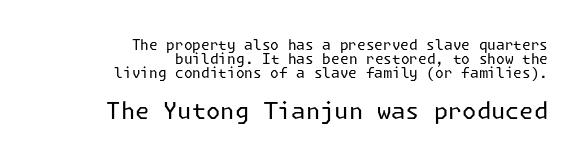
The image shows 23 px text type, upright; set right-aligned, tight line spacing (1.01x), normal letter spacing, not underlined; the second (bottom) block is 1.64x larger.
